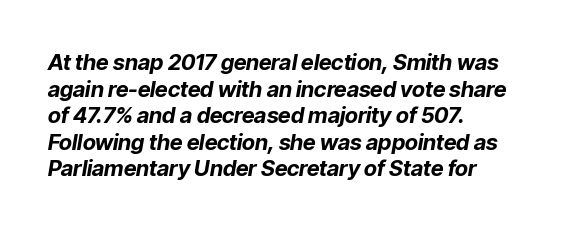
{"italic": "yes", "lean": "right", "slant_degrees": 9, "bold": "yes", "underline": "no", "align": "left", "line_spacing_ratio": 1.21, "letter_spacing": "normal", "letter_spacing_em": 0.0, "glyph_px": 22}
